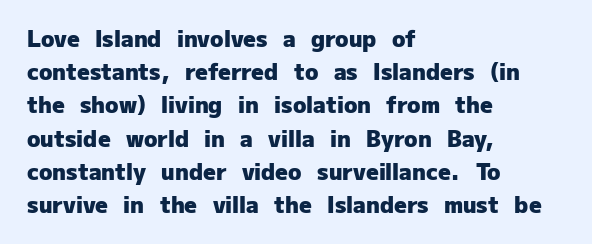
Q: Is the text bold? A: Yes.
Q: Is the text italic (slanted)? A: No, it is upright.
Q: Is the text underlined? A: No.
Q: How is the paragraph aligned? A: Left-aligned.
Q: Is the spacing between letters normal or unusually wide? A: Normal.
Q: Is the spacing between lines tight, normal or loose? A: Normal.
